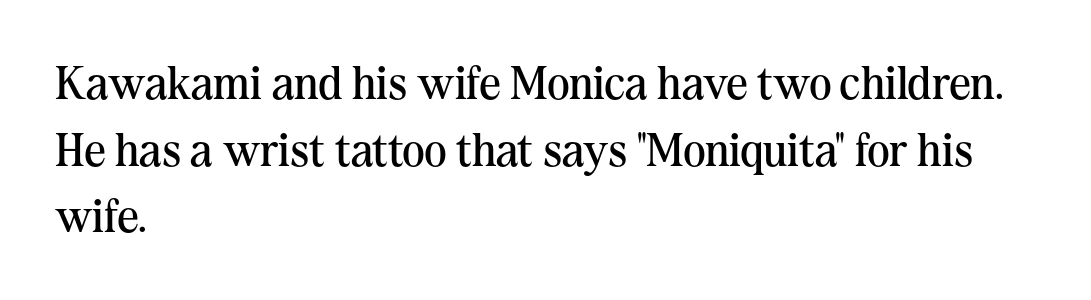
Look at the bottom of the vertical strokes: they flare into serifs here. Any mark beneath the type? The region is blank. These lines sit exactly where default settings would place them. The axis of the letterforms is exactly vertical.
